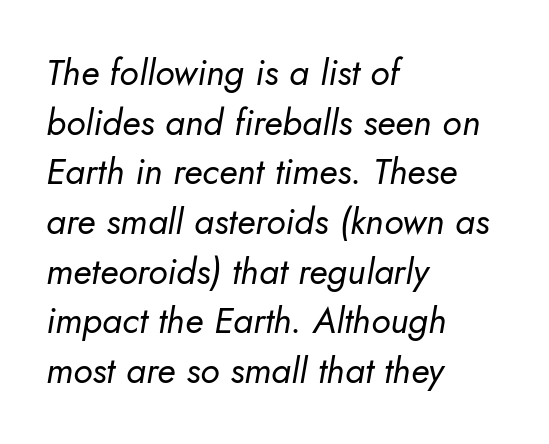
{"italic": "yes", "lean": "right", "slant_degrees": 5, "bold": "no", "weight": "regular", "width": "normal", "stroke_contrast": "low", "x_height": "small", "monospaced": "no", "underline": "no", "align": "left", "line_spacing": "normal", "line_spacing_ratio": 1.38, "letter_spacing": "normal", "letter_spacing_em": 0.0, "glyph_px": 36}
